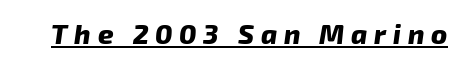
Q: Is the text bold? A: Yes.
Q: Is the text italic (slanted)? A: Yes, it leans right by about 8 degrees.
Q: Is the text underlined? A: Yes.
Q: Is the spacing between letters normal or unusually wide? A: Unusually wide.
